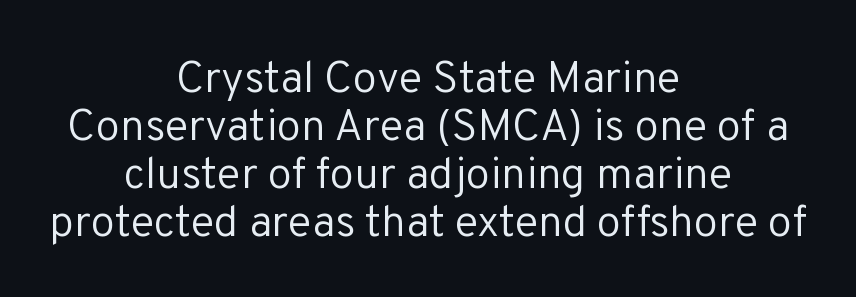
Is this a fixed-width face? No — the glyphs have proportional, varying widths. Nope, no serifs anywhere on these letters. Successive baselines arrive quickly, one right under another. Every stem runs plumb, perpendicular to the baseline.
